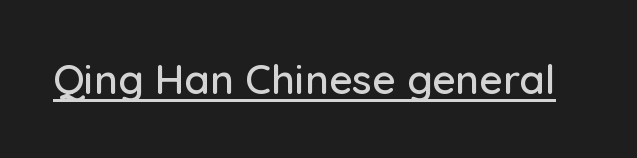
Q: Is the text italic (slanted)? A: No, it is upright.
Q: Is the typeface a serif or a sans-serif typeface? A: Sans-serif.
Q: Is the text underlined? A: Yes.
Q: Is the spacing between letters normal or unusually wide? A: Normal.
Q: Width (condensed, normal, or wide)? A: Normal.
Q: Stroke contrast? A: Low.
Q: x-height? A: Medium.
Q: Monospaced? A: No.
